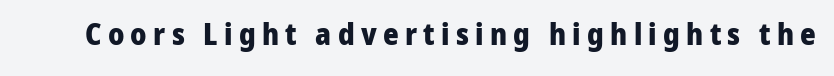
The image shows 30 px heavy sans-serif type, upright; set unusually wide letter spacing (+0.21 em), not underlined; low stroke contrast and a medium x-height.
